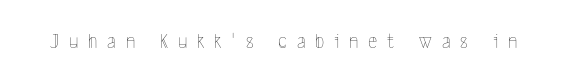
{"italic": "no", "bold": "no", "underline": "no", "letter_spacing": "wide", "letter_spacing_em": 0.45, "glyph_px": 22}
